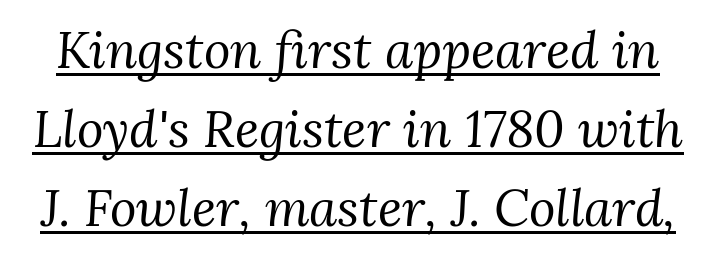
Q: Is the text bold? A: No.
Q: Is the text italic (slanted)? A: Yes, it leans right by about 3 degrees.
Q: Is the typeface a serif or a sans-serif typeface? A: Serif.
Q: Is the text underlined? A: Yes.
Q: Is the spacing between letters normal or unusually wide? A: Normal.
Q: Is the spacing between lines tight, normal or loose? A: Normal.
Q: Width (condensed, normal, or wide)? A: Normal.
Q: Stroke contrast? A: Medium.
Q: x-height? A: Medium.
Q: Monospaced? A: No.
